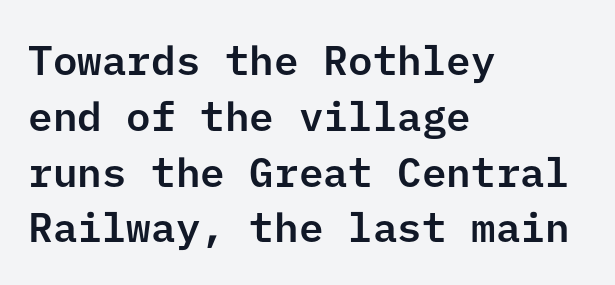
Q: Is the text italic (slanted)? A: No, it is upright.
Q: Is the typeface a serif or a sans-serif typeface? A: Sans-serif.
Q: Is the text underlined? A: No.
Q: How is the paragraph aligned? A: Left-aligned.
Q: Is the spacing between letters normal or unusually wide? A: Normal.
Q: Is the spacing between lines tight, normal or loose? A: Normal.
Q: Width (condensed, normal, or wide)? A: Normal.
Q: Stroke contrast? A: Low.
Q: x-height? A: Medium.
